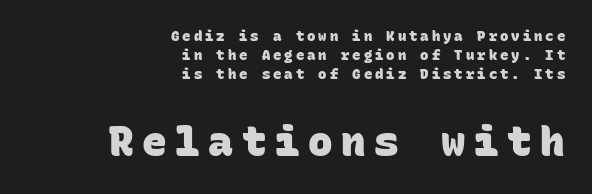
The image shows 41 px heavy sans-serif type, monospaced; set right-aligned, normal line spacing (1.36x), unusually wide letter spacing (+0.21 em), not underlined; the second (bottom) block is 2.93x larger; low stroke contrast and a large x-height.
